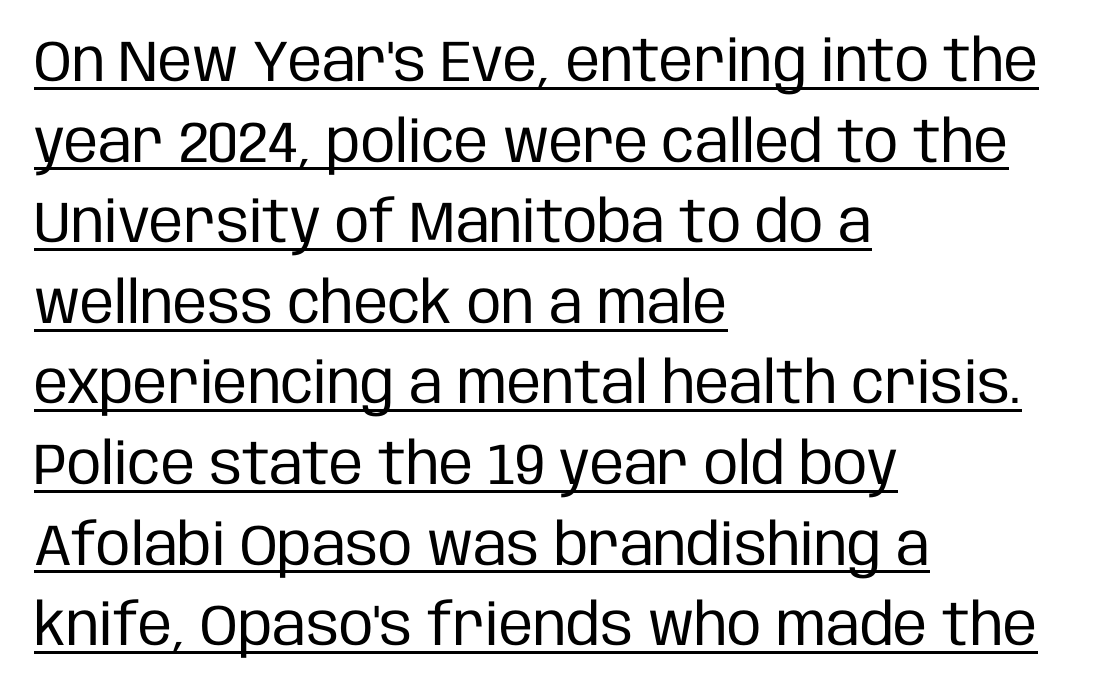
The image shows 58 px regular-weight, condensed sans-serif type, upright; set left-aligned, normal line spacing (1.39x), normal letter spacing, underlined; low stroke contrast and a large x-height.
